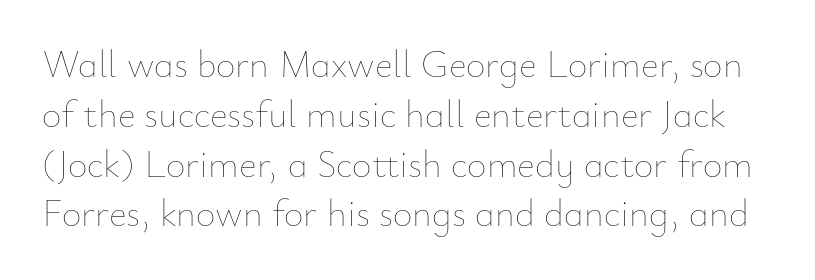
Q: Is the text bold? A: No.
Q: Is the text italic (slanted)? A: No, it is upright.
Q: Is the text underlined? A: No.
Q: Is the spacing between letters normal or unusually wide? A: Normal.
Q: Is the spacing between lines tight, normal or loose? A: Normal.
Q: Width (condensed, normal, or wide)? A: Normal.
Q: Stroke contrast? A: Low.
Q: x-height? A: Small.
Q: Monospaced? A: No.
